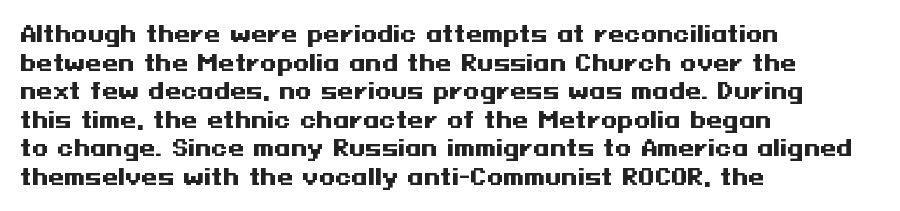
{"italic": "no", "bold": "yes", "underline": "no", "align": "left", "line_spacing": "normal", "line_spacing_ratio": 1.36, "letter_spacing": "normal", "letter_spacing_em": 0.0, "glyph_px": 21}
